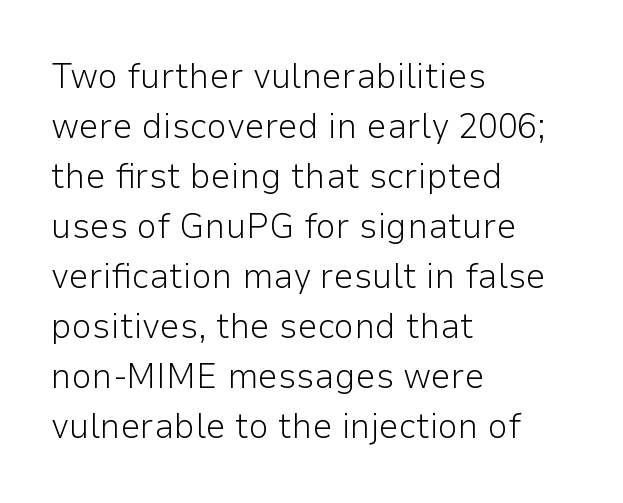
If you drew a ruler down the left edge, every line would touch it. The strip under each line holds only bare page. It's the straight-up-and-down kind of type. How are the letters spaced? Ordinarily, with no added tracking. Look at the bottom of the vertical strokes: they stop flat, with no serifs.
